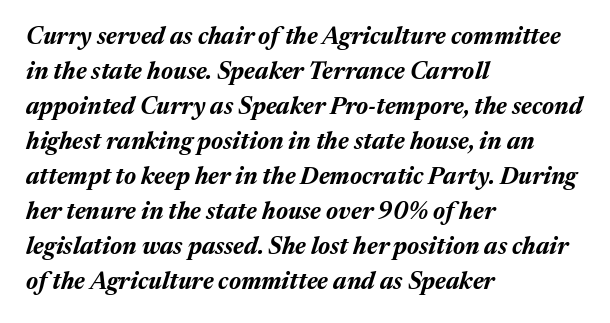
The image shows 24 px bold type, italic (leaning right); set left-aligned, normal line spacing (1.46x), normal letter spacing, not underlined.
